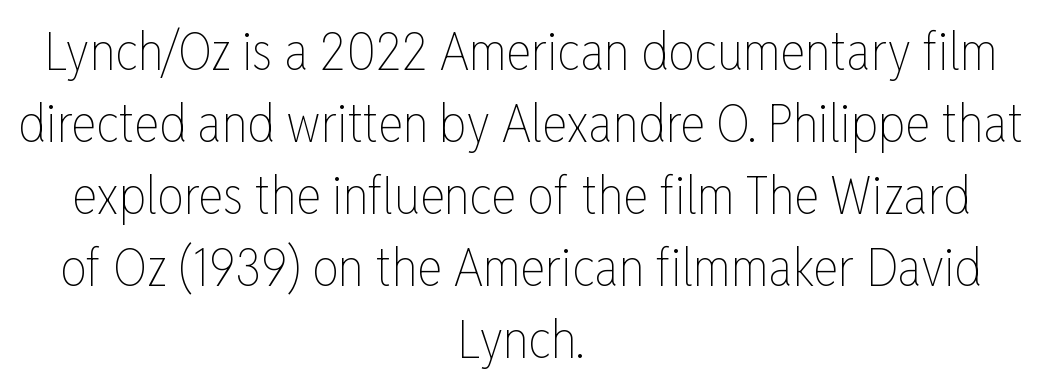
The image shows 53 px thin, condensed type, upright; set centered, normal line spacing (1.36x), normal letter spacing, not underlined; low stroke contrast and a medium x-height.
